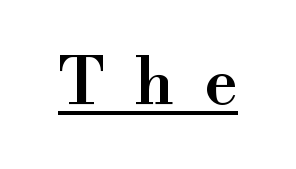
The image shows 64 px semibold serif type, upright; set unusually wide letter spacing (+0.47 em), underlined; high stroke contrast and a small x-height.
